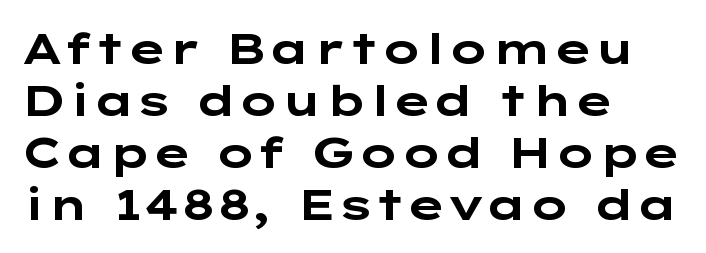
Q: Is the text bold? A: Yes.
Q: Is the text italic (slanted)? A: No, it is upright.
Q: Is the typeface a serif or a sans-serif typeface? A: Sans-serif.
Q: Is the text underlined? A: No.
Q: How is the paragraph aligned? A: Left-aligned.
Q: Is the spacing between letters normal or unusually wide? A: Normal.
Q: Width (condensed, normal, or wide)? A: Wide.
Q: Stroke contrast? A: Low.
Q: x-height? A: Medium.
